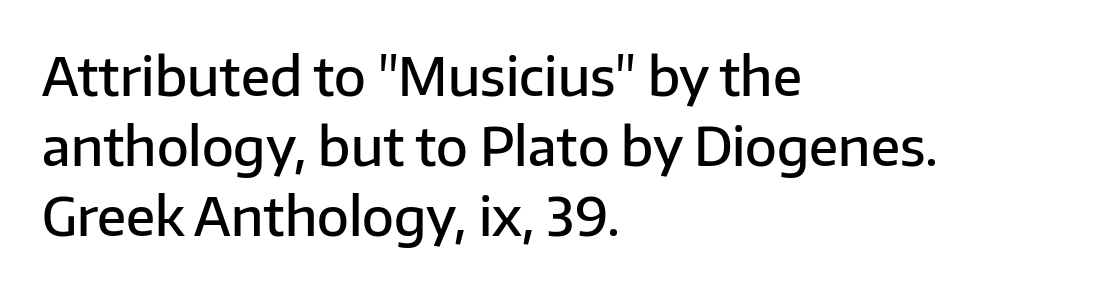
Do the characters align in a grid? No, the font is proportional. The horizontal fit of the characters is conventional and even. These lines are set flush left with a ragged right edge. The typeface chosen for these lines omits serifs. The strokes are fattened partway — semibold, not bold.
